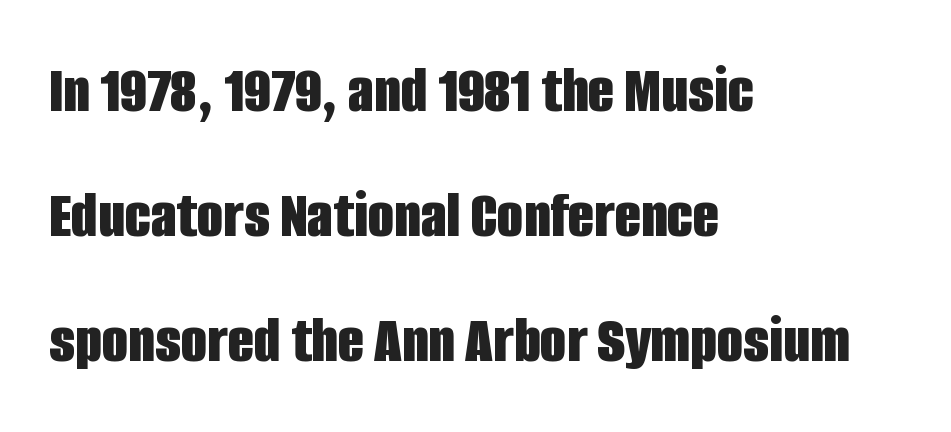
{"serif": "no", "italic": "no", "bold": "yes", "weight": "bold", "width": "condensed", "stroke_contrast": "low", "x_height": "large", "monospaced": "no", "underline": "no", "align": "left", "line_spacing_ratio": 1.84, "letter_spacing": "normal", "letter_spacing_em": 0.0, "glyph_px": 68}
